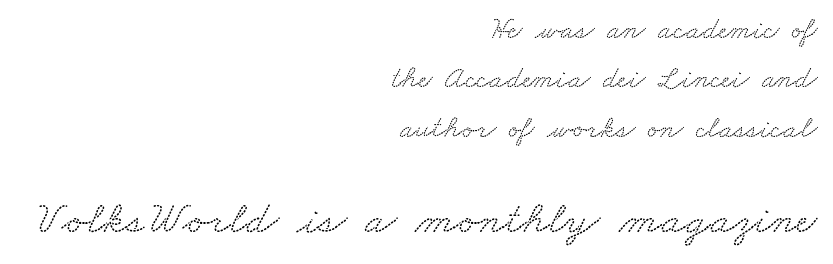
Q: Is the typeface a serif or a sans-serif typeface? A: Serif.
Q: Is the text underlined? A: No.
Q: How is the paragraph aligned? A: Right-aligned.
Q: Is the spacing between letters normal or unusually wide? A: Normal.
Q: Is the spacing between lines tight, normal or loose? A: Normal.
Q: Which block of text is set in a larger size, the first (top) or the second (bottom)? A: The second (bottom) one.
Q: Width (condensed, normal, or wide)? A: Wide.
Q: Stroke contrast? A: Low.
Q: x-height? A: Small.
Q: Monospaced? A: No.
